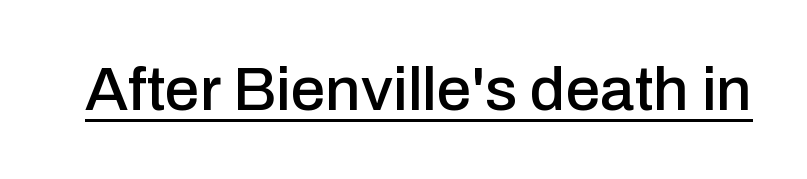
Q: Is the text italic (slanted)? A: No, it is upright.
Q: Is the typeface a serif or a sans-serif typeface? A: Sans-serif.
Q: Is the text underlined? A: Yes.
Q: Is the spacing between letters normal or unusually wide? A: Normal.
Q: Width (condensed, normal, or wide)? A: Normal.
Q: Stroke contrast? A: Low.
Q: x-height? A: Medium.
Q: Monospaced? A: No.
